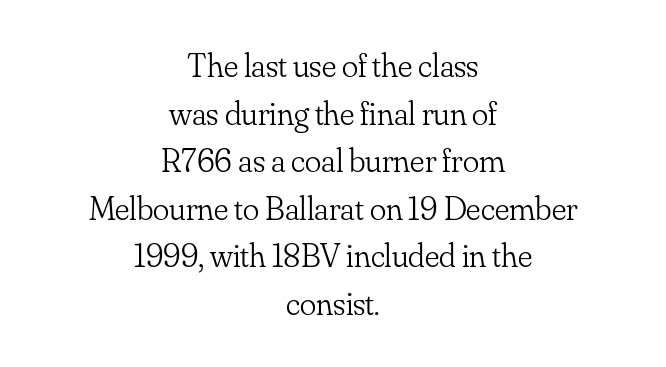
Default kerning and tracking; the words read as compact shapes. You could not count columns in this text — the font is proportionally spaced. The zone under the glyphs is completely vacant. Nope, not italic — everything's standing straight. A quiet, ordinary-to-light weight characterises the typeface. This sample uses a serif face.
